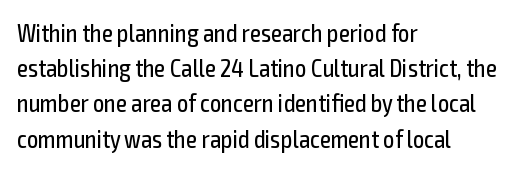
The image shows 25 px text type, upright; set left-aligned, normal line spacing (1.41x), normal letter spacing, not underlined.
